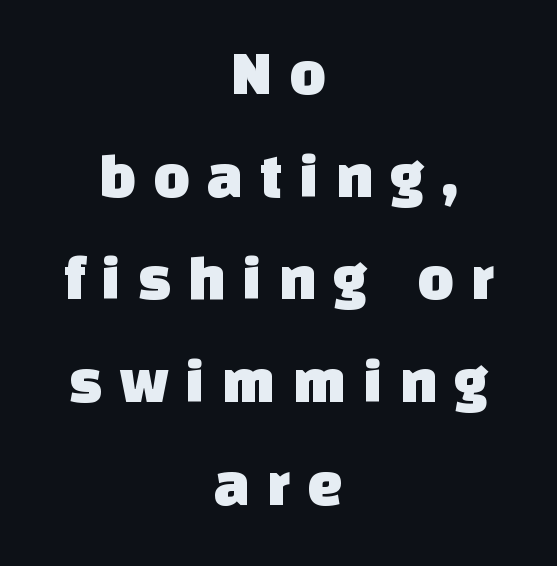
The image shows 63 px sans-serif type; set centered, normal line spacing (1.63x), unusually wide letter spacing (+0.27 em), not underlined; low stroke contrast and a large x-height.
